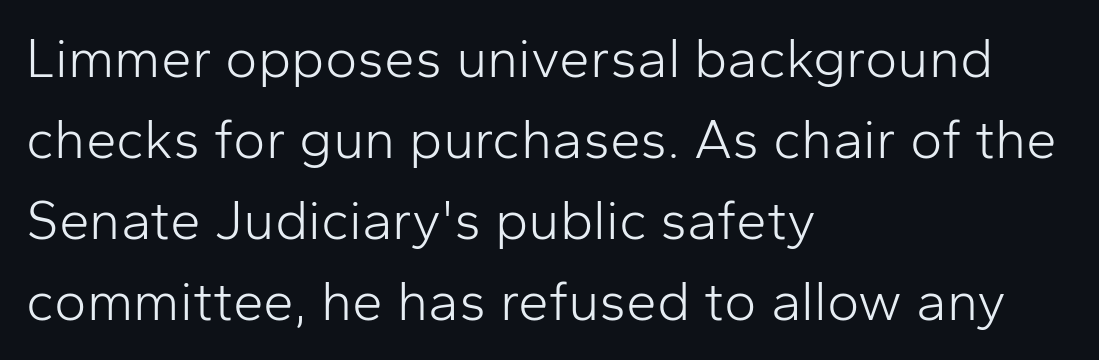
The image shows 55 px light sans-serif type, upright; set left-aligned, normal line spacing (1.47x), normal letter spacing, not underlined; low stroke contrast and a medium x-height.
